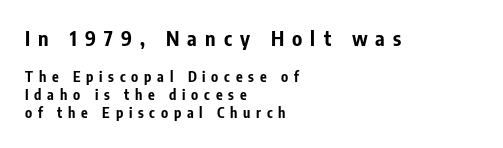
{"italic": "no", "bold": "yes", "underline": "no", "align": "left", "line_spacing": "normal", "line_spacing_ratio": 1.3, "letter_spacing": "wide", "letter_spacing_em": 0.41, "larger_block": "first", "size_ratio": 1.43, "glyph_px": 20}
